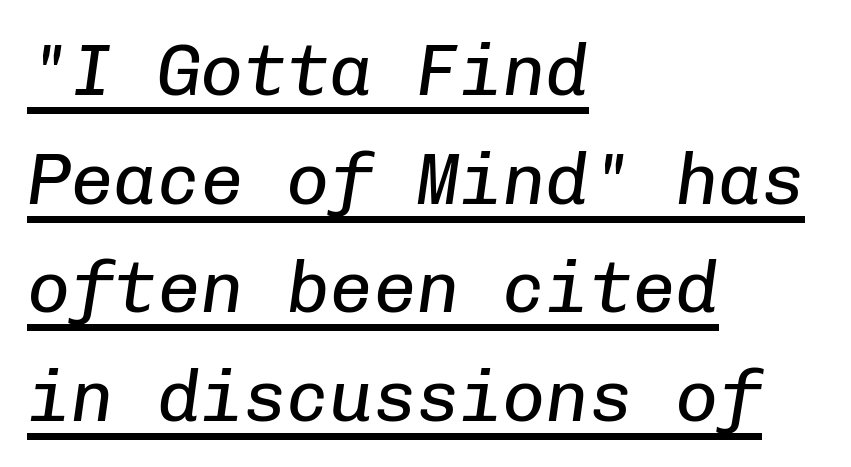
Q: Is the text bold? A: No.
Q: Is the text italic (slanted)? A: Yes, it leans right by about 8 degrees.
Q: Is the text underlined? A: Yes.
Q: How is the paragraph aligned? A: Left-aligned.
Q: Is the spacing between letters normal or unusually wide? A: Normal.
Q: Is the spacing between lines tight, normal or loose? A: Normal.
Q: Width (condensed, normal, or wide)? A: Normal.
Q: Stroke contrast? A: Low.
Q: x-height? A: Medium.
Q: Monospaced? A: Yes.
